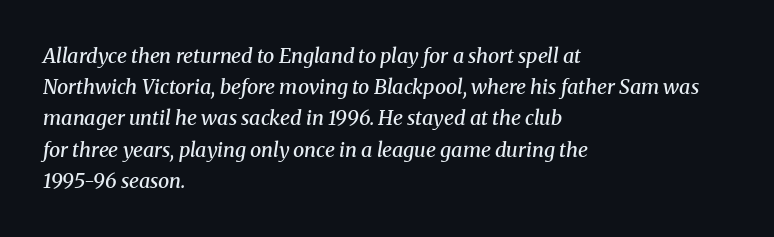
The area under the type is left untouched. Leading matches the norm, producing a regular column. Yep, that's italic — everything's leaning. In terms of weight, the rendering is demibold, just under bold. The letterforms sit shoulder to shoulder at normal distance.
